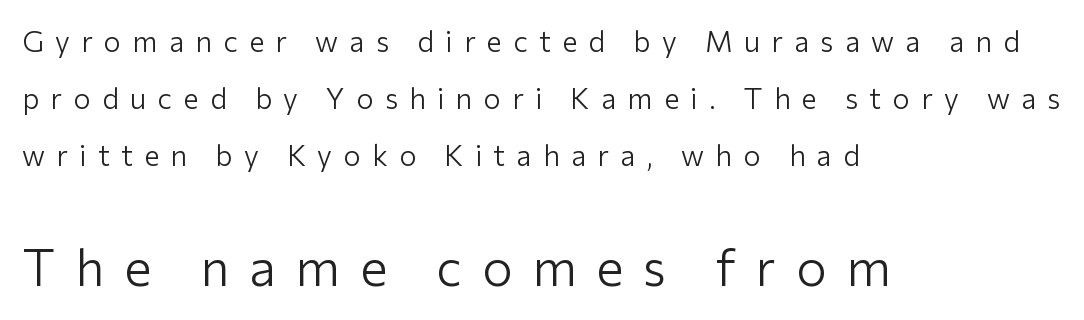
{"serif": "no", "italic": "no", "bold": "no", "weight": "light", "width": "normal", "stroke_contrast": "low", "x_height": "medium", "monospaced": "no", "underline": "no", "align": "left", "line_spacing": "loose", "line_spacing_ratio": 1.97, "letter_spacing": "wide", "letter_spacing_em": 0.39, "larger_block": "second", "size_ratio": 1.76, "glyph_px": 51}
